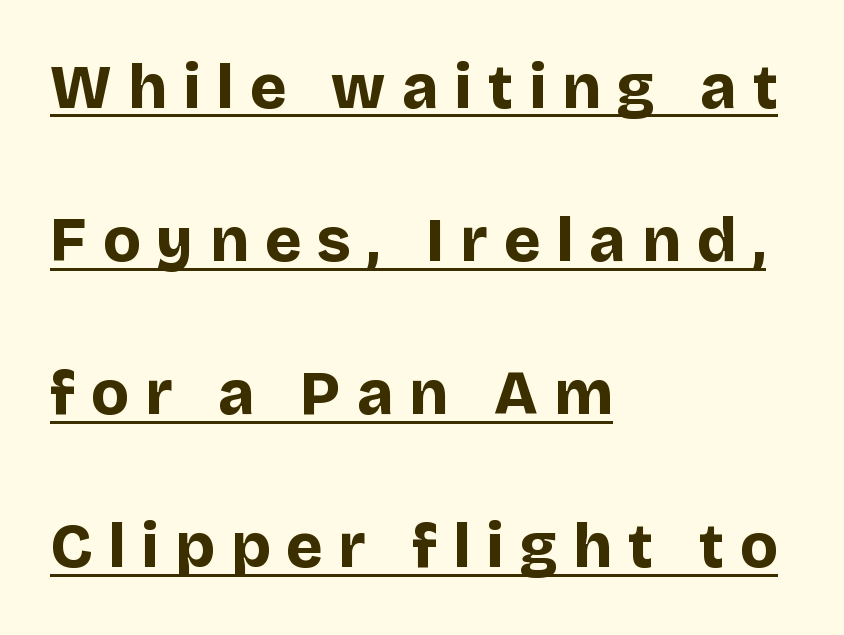
Q: Is the text bold? A: Yes.
Q: Is the text italic (slanted)? A: No, it is upright.
Q: Is the typeface a serif or a sans-serif typeface? A: Sans-serif.
Q: Is the text underlined? A: Yes.
Q: How is the paragraph aligned? A: Left-aligned.
Q: Is the spacing between letters normal or unusually wide? A: Unusually wide.
Q: Is the spacing between lines tight, normal or loose? A: Loose.
Q: Width (condensed, normal, or wide)? A: Normal.
Q: Stroke contrast? A: Low.
Q: x-height? A: Large.
Q: Monospaced? A: No.
